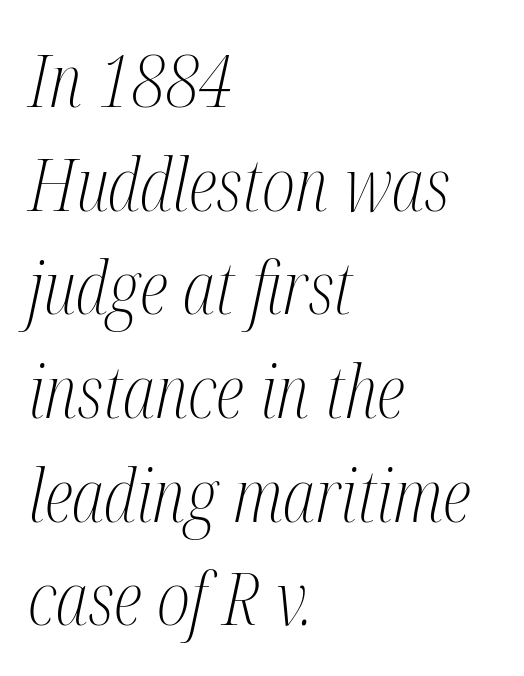
Stem width sits at or under what a default text font uses. The specimen reads as italic at a glance. Regarding leading, the lines here are spaced in the standard way. Note the varied advance widths — an 'i' is clearly narrower than an 'm'. The words here are not underlined.
